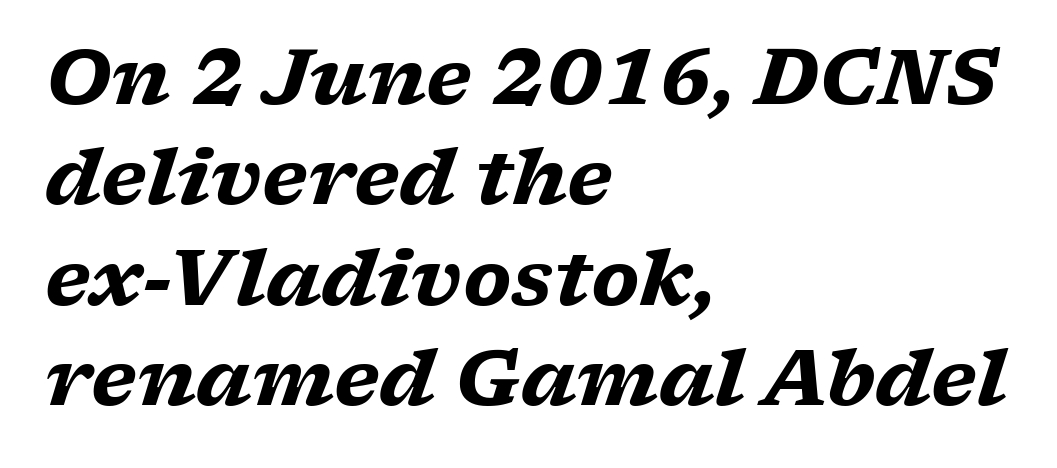
{"serif": "yes", "italic": "yes", "lean": "right", "slant_degrees": 17, "bold": "yes", "weight": "heavy", "width": "wide", "stroke_contrast": "low", "x_height": "medium", "monospaced": "no", "underline": "no", "align": "left", "line_spacing": "normal", "line_spacing_ratio": 1.32, "letter_spacing": "normal", "letter_spacing_em": 0.0, "glyph_px": 76}
